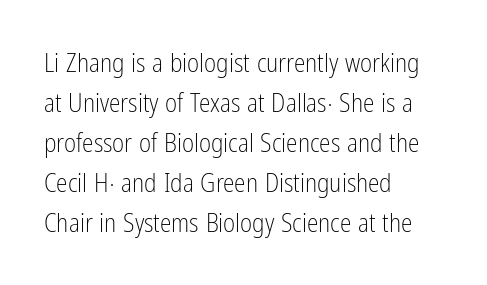
Descender tails drop into unmarked territory. Stroke mass is kept to a normal reading level or below. Default kerning and tracking; the words read as compact shapes. Teacher's note: observe the even left margin — that is flush-left alignment.
